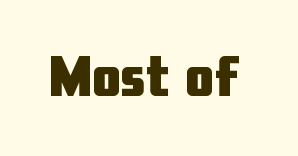
Q: Is the text bold? A: Yes.
Q: Is the text italic (slanted)? A: No, it is upright.
Q: Is the typeface a serif or a sans-serif typeface? A: Sans-serif.
Q: Is the text underlined? A: No.
Q: Is the spacing between letters normal or unusually wide? A: Normal.
Q: Width (condensed, normal, or wide)? A: Condensed.
Q: Stroke contrast? A: Low.
Q: x-height? A: Medium.
Q: Monospaced? A: No.
